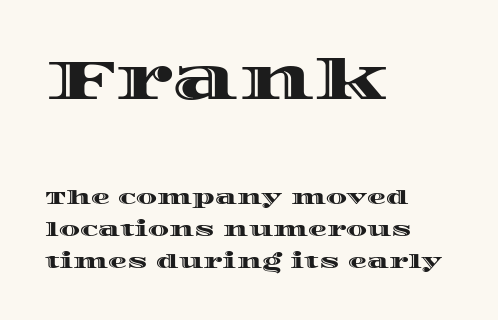
{"italic": "no", "width": "wide", "x_height": "large", "monospaced": "no", "underline": "no", "align": "left", "line_spacing": "normal", "line_spacing_ratio": 1.68, "letter_spacing": "normal", "letter_spacing_em": 0.0, "larger_block": "first", "size_ratio": 3.0, "glyph_px": 57}
